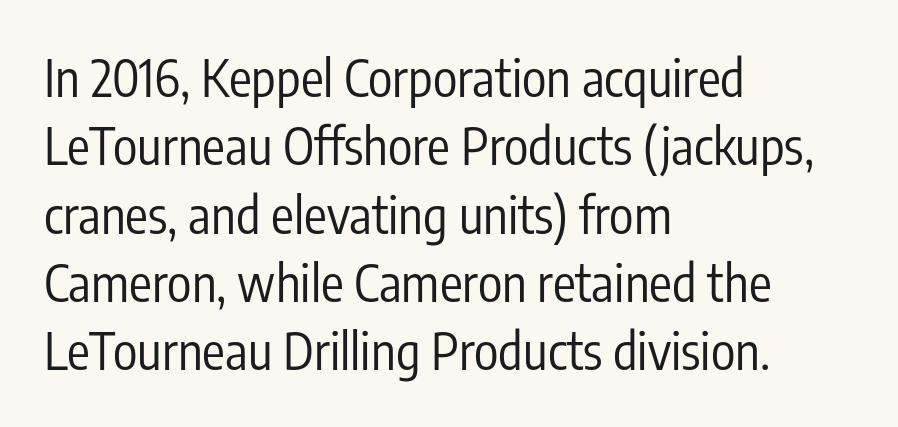
Line spacing here is normal. Caption: multi-line text, flush left, ragged right. The font is comparable to plain body text, perhaps lighter. Character widths vary here, with narrow letters taking less room than wide ones.
